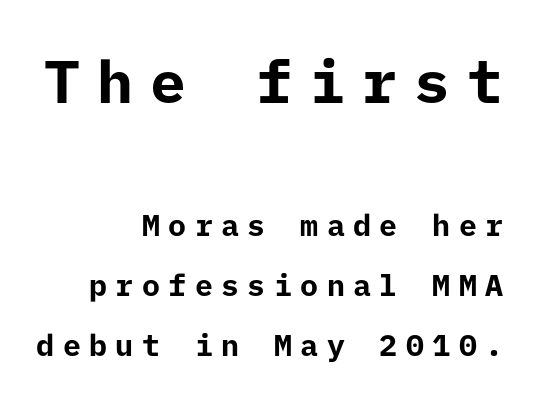
Typographic density is high because the face is bold. Regarding serifs, this sample does without them. Quick note: interline space is abundant. Short and long lines alike share a common ending point at right. The letterforms stand isolated, each surrounded by extra space. Honestly, there is no underline to notice here at all.
